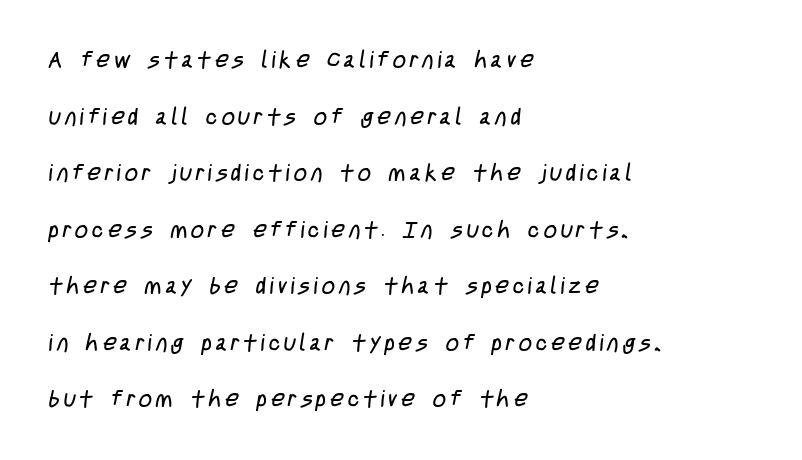
{"bold": "no", "underline": "no", "align": "left", "line_spacing": "loose", "line_spacing_ratio": 2.46, "glyph_px": 23}
